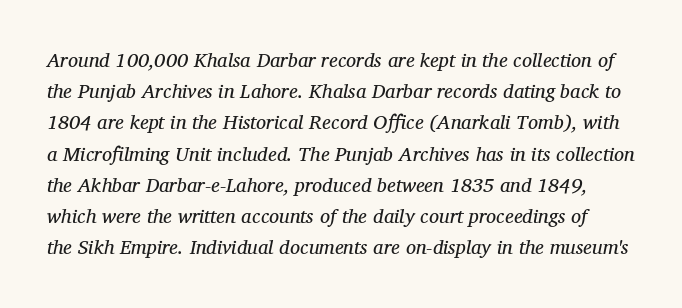
Q: Is the text bold? A: No.
Q: Is the text italic (slanted)? A: Yes, it leans right by about 12 degrees.
Q: Is the text underlined? A: No.
Q: Is the spacing between letters normal or unusually wide? A: Normal.
Q: Is the spacing between lines tight, normal or loose? A: Normal.
